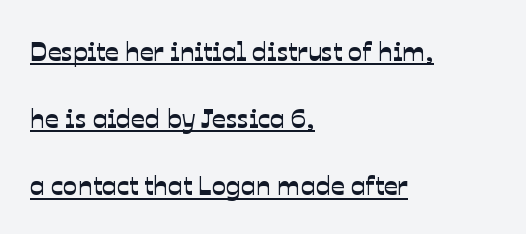
{"underline": "yes", "align": "left", "line_spacing": "loose", "line_spacing_ratio": 2.49, "letter_spacing": "normal", "letter_spacing_em": 0.0, "glyph_px": 27}
